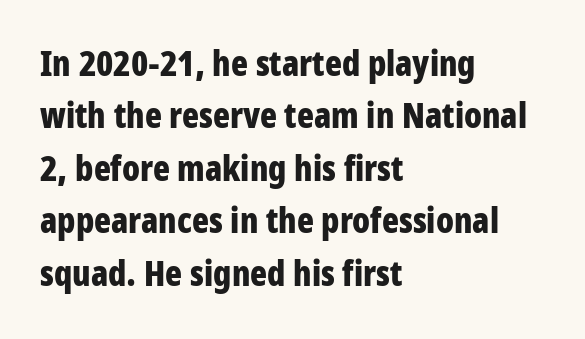
Q: Is the text bold? A: Yes.
Q: Is the text italic (slanted)? A: No, it is upright.
Q: Is the typeface a serif or a sans-serif typeface? A: Sans-serif.
Q: Is the text underlined? A: No.
Q: How is the paragraph aligned? A: Left-aligned.
Q: Is the spacing between letters normal or unusually wide? A: Normal.
Q: Is the spacing between lines tight, normal or loose? A: Normal.
Q: Width (condensed, normal, or wide)? A: Condensed.
Q: Stroke contrast? A: Low.
Q: x-height? A: Large.
Q: Monospaced? A: No.
